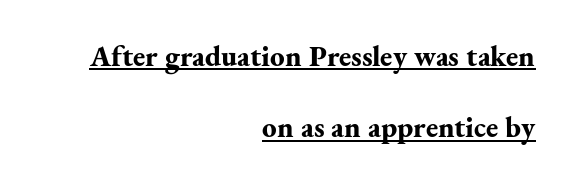
The image shows 29 px bold serif type, upright; set right-aligned, loose line spacing (2.46x), normal letter spacing, underlined; medium stroke contrast and a small x-height.
